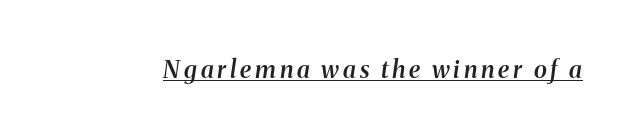
Q: Is the text bold? A: Semi-bold.
Q: Is the text italic (slanted)? A: Yes, it leans right by about 8 degrees.
Q: Is the text underlined? A: Yes.
